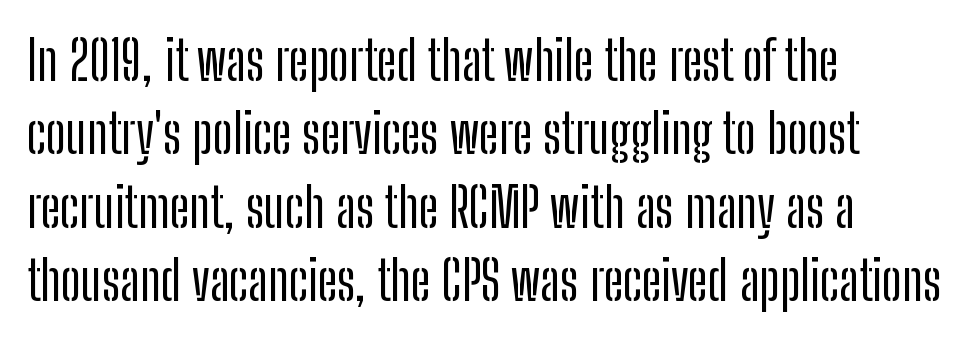
The image shows 54 px condensed sans-serif type, upright; set left-aligned, normal line spacing (1.36x), normal letter spacing, not underlined; low stroke contrast and a medium x-height.
